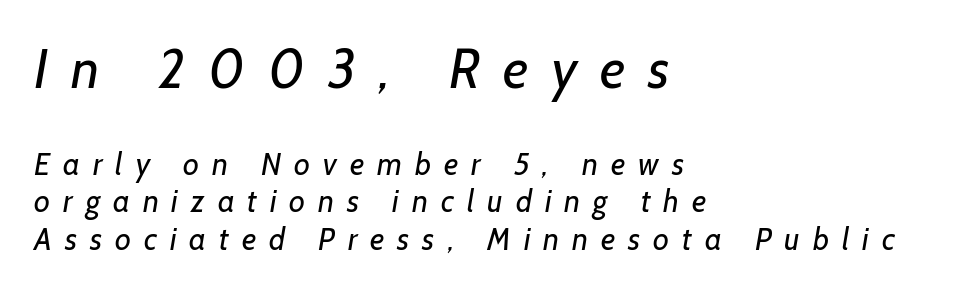
{"serif": "no", "bold": "no", "weight": "regular", "width": "normal", "stroke_contrast": "low", "x_height": "medium", "monospaced": "no", "underline": "no", "align": "left", "line_spacing_ratio": 1.21, "letter_spacing": "wide", "letter_spacing_em": 0.42, "larger_block": "first", "size_ratio": 1.77, "glyph_px": 55}
